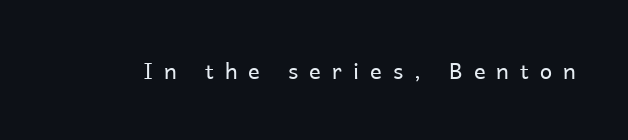
Q: Is the text bold? A: No.
Q: Is the text italic (slanted)? A: No, it is upright.
Q: Is the text underlined? A: No.
Q: Is the spacing between letters normal or unusually wide? A: Unusually wide.
